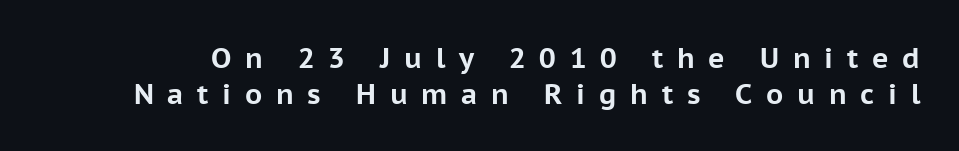
The image shows 28 px bold sans-serif type, upright; set normal line spacing (1.28x), unusually wide letter spacing (+0.49 em), not underlined; low stroke contrast and a medium x-height.
